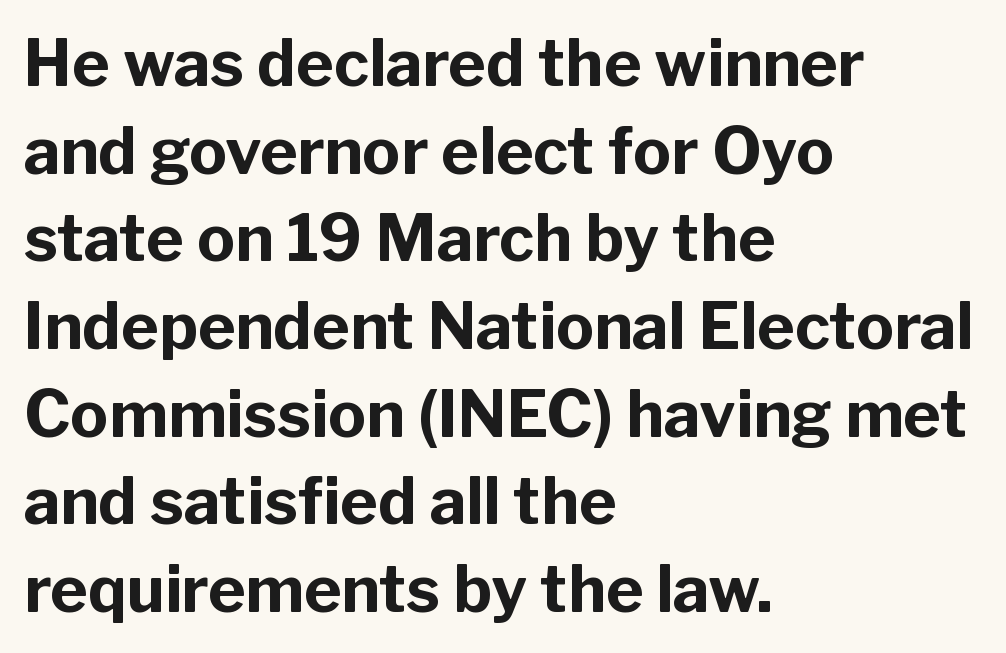
{"serif": "no", "italic": "no", "bold": "yes", "weight": "bold", "width": "normal", "stroke_contrast": "low", "x_height": "medium", "monospaced": "no", "underline": "no", "align": "left", "line_spacing": "normal", "line_spacing_ratio": 1.37, "letter_spacing": "normal", "letter_spacing_em": 0.0, "glyph_px": 64}
